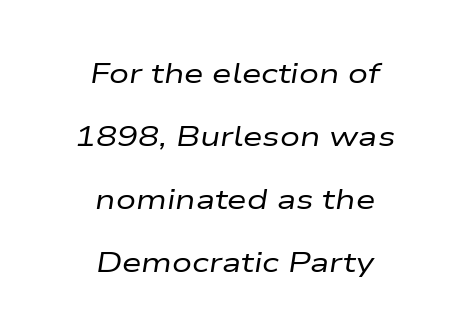
The image shows 28 px regular-weight, wide type, italic (leaning right); set centered, loose line spacing (2.25x), normal letter spacing, not underlined; low stroke contrast and a medium x-height.
